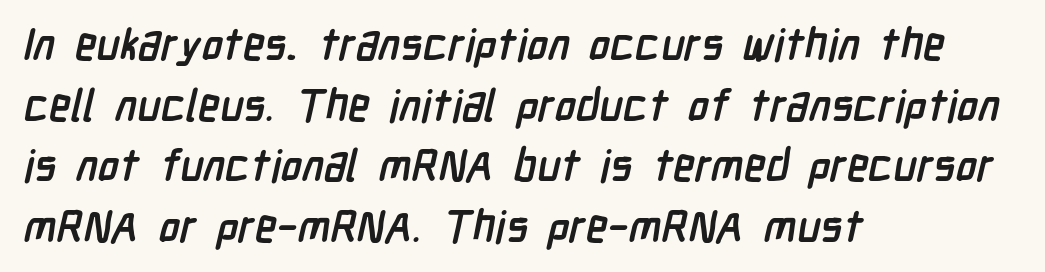
{"serif": "no", "bold": "yes", "weight": "semibold", "width": "condensed", "stroke_contrast": "low", "x_height": "medium", "monospaced": "no", "underline": "no", "align": "left", "line_spacing": "normal", "line_spacing_ratio": 1.38, "letter_spacing": "normal", "letter_spacing_em": 0.0, "glyph_px": 44}
